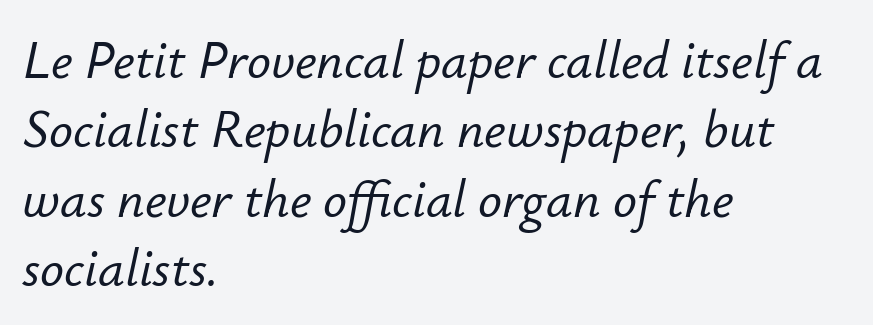
{"italic": "yes", "lean": "right", "slant_degrees": 12, "width": "normal", "stroke_contrast": "low", "x_height": "small", "monospaced": "no", "underline": "no", "align": "left", "line_spacing": "normal", "line_spacing_ratio": 1.31, "letter_spacing": "normal", "letter_spacing_em": 0.0, "glyph_px": 53}
